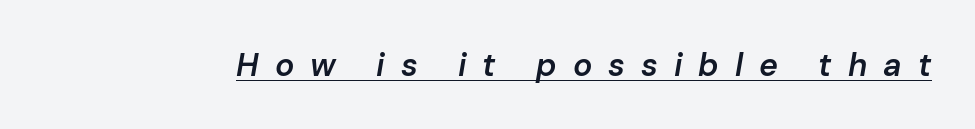
Q: Is the text bold? A: Semi-bold.
Q: Is the text italic (slanted)? A: Yes, it leans right by about 10 degrees.
Q: Is the text underlined? A: Yes.
Q: Is the spacing between letters normal or unusually wide? A: Unusually wide.
Q: Width (condensed, normal, or wide)? A: Normal.
Q: Stroke contrast? A: Low.
Q: x-height? A: Medium.
Q: Monospaced? A: No.
